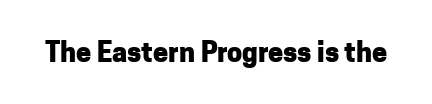
Q: Is the text bold? A: Yes.
Q: Is the text italic (slanted)? A: No, it is upright.
Q: Is the text underlined? A: No.
Q: Is the spacing between letters normal or unusually wide? A: Normal.
